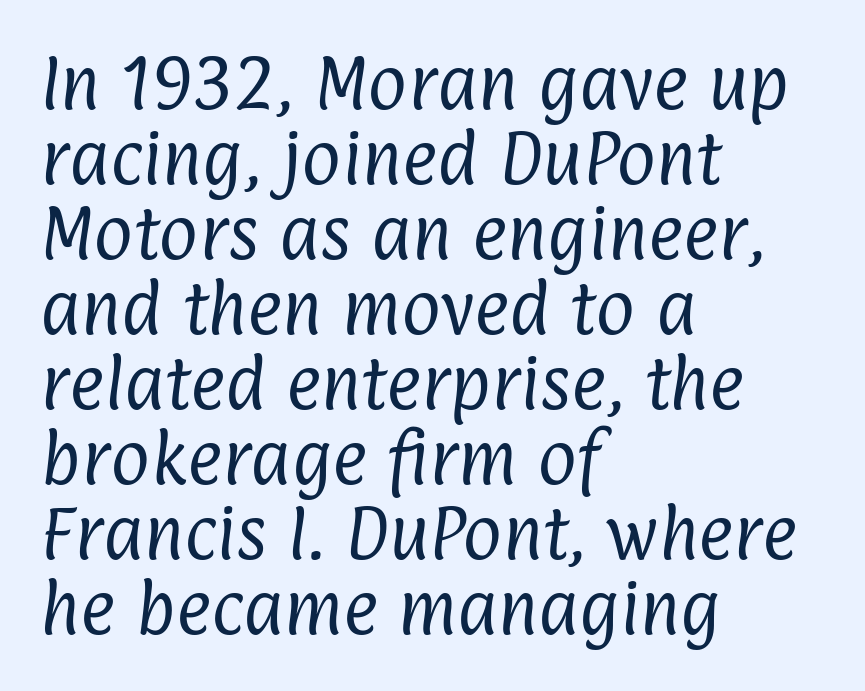
The image shows 60 px regular-weight, condensed sans-serif type; set left-aligned, normal line spacing (1.25x), normal letter spacing, not underlined; low stroke contrast and a medium x-height.
